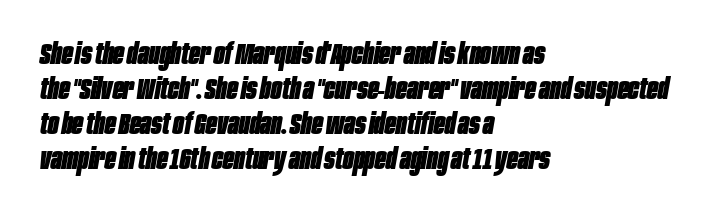
{"italic": "yes", "lean": "right", "slant_degrees": 10, "bold": "yes", "weight": "heavy", "width": "condensed", "stroke_contrast": "low", "x_height": "large", "monospaced": "no", "underline": "no", "align": "left", "line_spacing_ratio": 1.21, "letter_spacing": "normal", "letter_spacing_em": 0.0, "glyph_px": 29}
